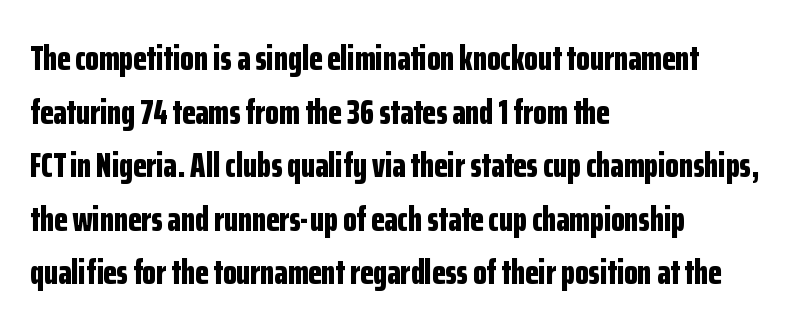
{"serif": "no", "italic": "no", "bold": "yes", "weight": "bold", "width": "condensed", "stroke_contrast": "low", "x_height": "medium", "monospaced": "no", "underline": "no", "align": "left", "line_spacing": "normal", "line_spacing_ratio": 1.53, "letter_spacing": "normal", "letter_spacing_em": 0.0, "glyph_px": 35}
